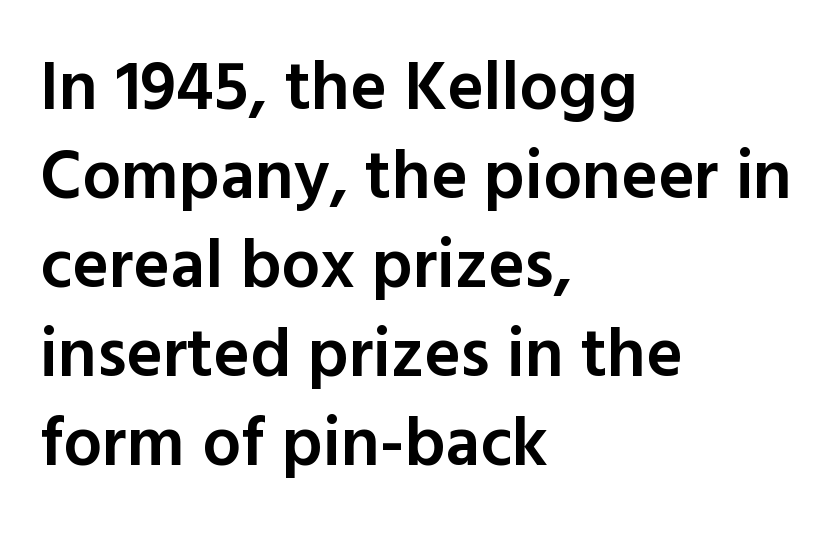
Evenly set lines give the paragraph a standard silhouette. The font family rendered here belongs to the sans-serif group. Any mark beneath the type? The region is blank. Unlike italic type, these characters show no tilt at all. The rendering uses natural spacing where letterforms have individual widths.
